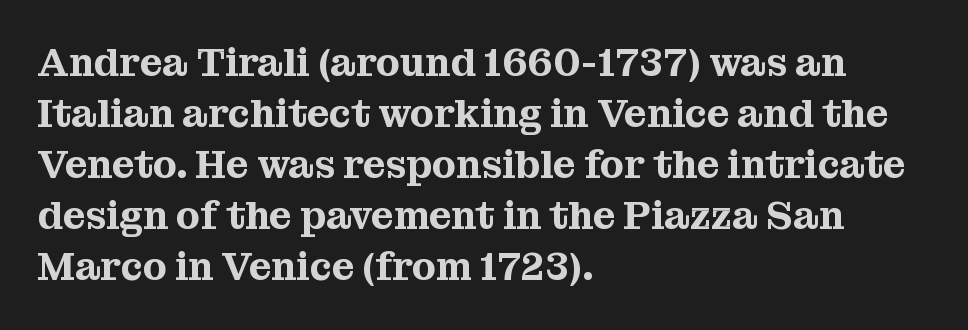
The image shows 39 px serif type, upright; set left-aligned, normal line spacing (1.31x), normal letter spacing, not underlined; medium stroke contrast and a medium x-height.
